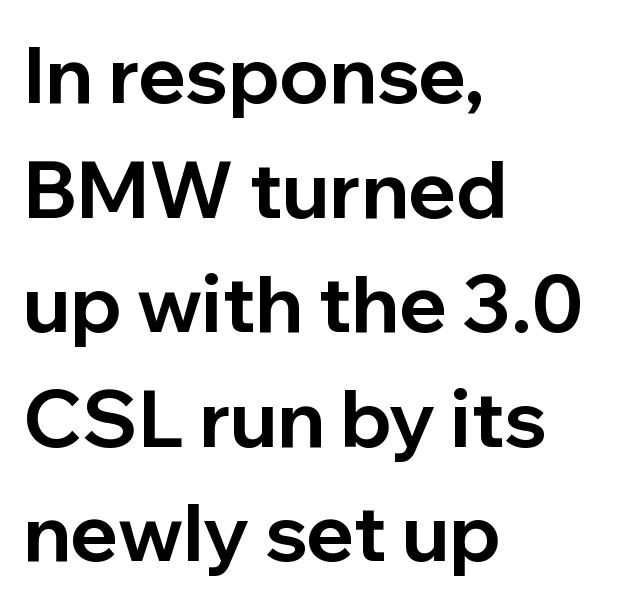
{"serif": "no", "italic": "no", "bold": "yes", "weight": "bold", "width": "normal", "stroke_contrast": "low", "x_height": "medium", "monospaced": "no", "underline": "no", "align": "left", "line_spacing": "normal", "line_spacing_ratio": 1.45, "letter_spacing": "normal", "letter_spacing_em": 0.0, "glyph_px": 79}
